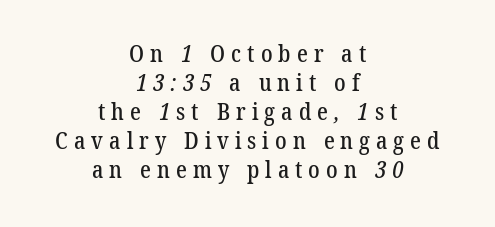
Q: Is the text underlined? A: No.
Q: How is the paragraph aligned? A: Centered.
Q: Is the spacing between letters normal or unusually wide? A: Unusually wide.
Q: Is the spacing between lines tight, normal or loose? A: Normal.
